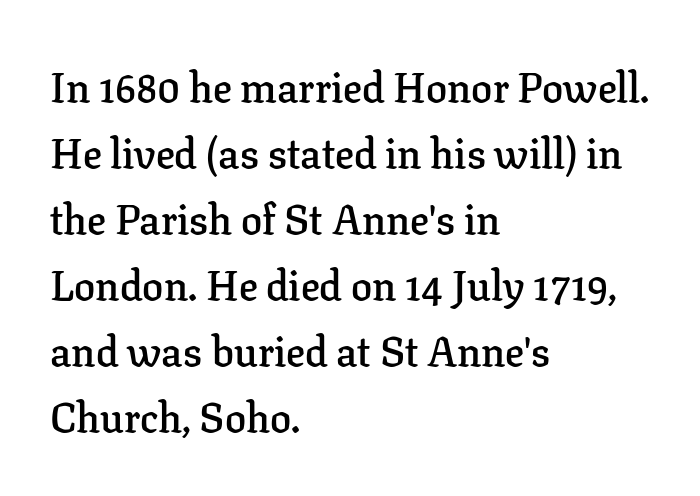
Q: Is the text bold? A: Semi-bold.
Q: Is the text italic (slanted)? A: No, it is upright.
Q: Is the typeface a serif or a sans-serif typeface? A: Serif.
Q: Is the text underlined? A: No.
Q: How is the paragraph aligned? A: Left-aligned.
Q: Is the spacing between letters normal or unusually wide? A: Normal.
Q: Is the spacing between lines tight, normal or loose? A: Normal.
Q: Width (condensed, normal, or wide)? A: Normal.
Q: Stroke contrast? A: Low.
Q: x-height? A: Medium.
Q: Monospaced? A: No.
